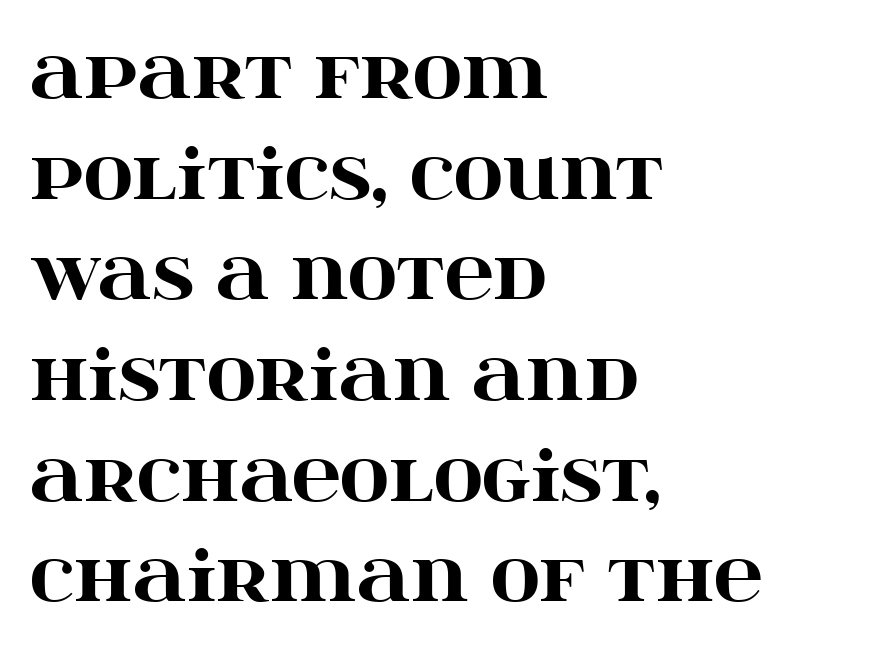
The image shows 68 px heavy, wide serif type, upright; set left-aligned, normal line spacing (1.48x), normal letter spacing, not underlined; high stroke contrast and a large x-height.
